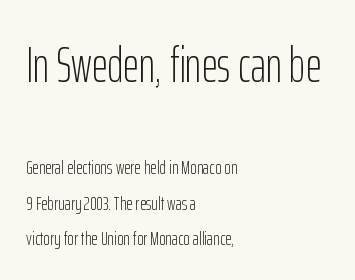
The line texture is even and compact thanks to regular tracking. The paragraph shown leans on its left margin. The weight would be labelled regular, book, light, or lighter still. Descenders hang freely into open space. Each letter's strokes conclude bluntly, with no projecting serifs. These two chunks differ in scale, with the top chunk taking the larger measure.
